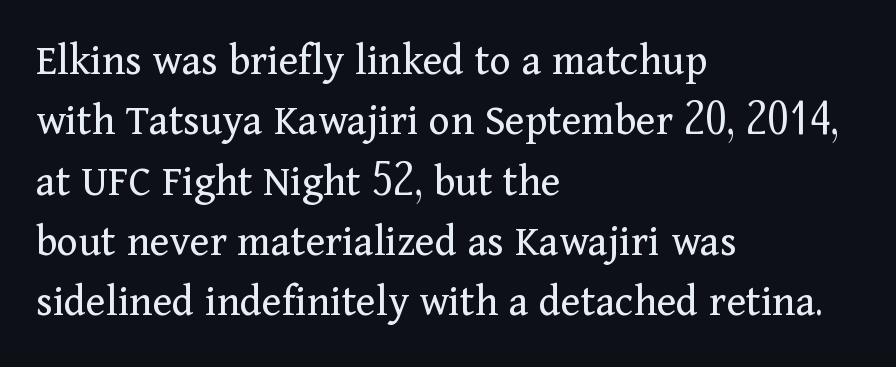
Q: Is the text bold? A: No.
Q: Is the text italic (slanted)? A: No, it is upright.
Q: Is the typeface a serif or a sans-serif typeface? A: Serif.
Q: Is the text underlined? A: No.
Q: How is the paragraph aligned? A: Left-aligned.
Q: Is the spacing between letters normal or unusually wide? A: Normal.
Q: Is the spacing between lines tight, normal or loose? A: Normal.
Q: Width (condensed, normal, or wide)? A: Normal.
Q: Stroke contrast? A: Medium.
Q: x-height? A: Medium.
Q: Monospaced? A: No.
